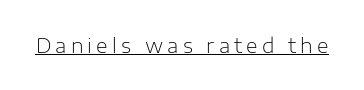
The image shows 20 px text type, upright; set unusually wide letter spacing (+0.21 em), underlined.
